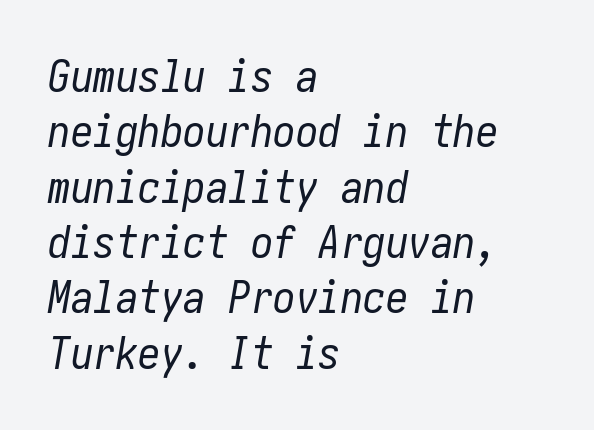
{"italic": "yes", "lean": "right", "slant_degrees": 10, "bold": "no", "weight": "regular", "width": "condensed", "stroke_contrast": "low", "x_height": "medium", "underline": "no", "align": "left", "line_spacing_ratio": 1.23, "letter_spacing": "normal", "letter_spacing_em": 0.0, "glyph_px": 45}
